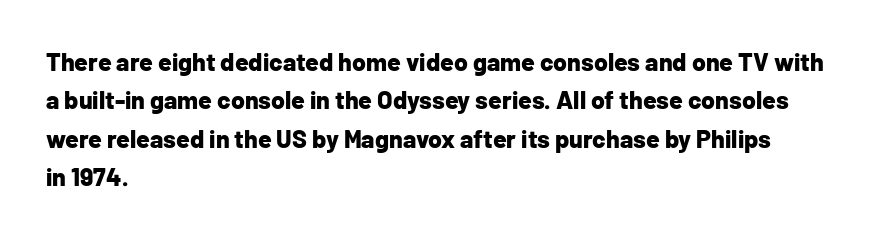
The image shows 25 px bold type, upright; set left-aligned, normal line spacing (1.54x), normal letter spacing, not underlined.
